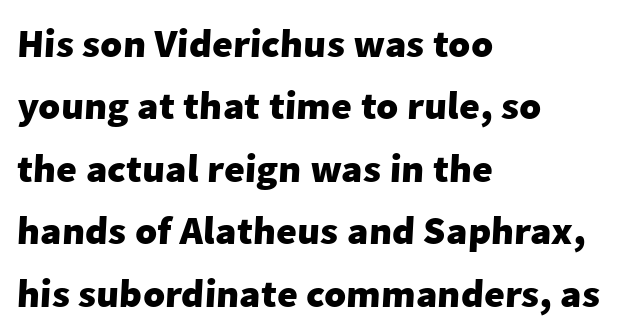
Plenty of ink on the page — the face is bold. Think of a printed novel: that variable character pitch is what you see here. Tracking value appears to be zero — textbook default spacing. Stroke terminals: plain, sans-serif.
